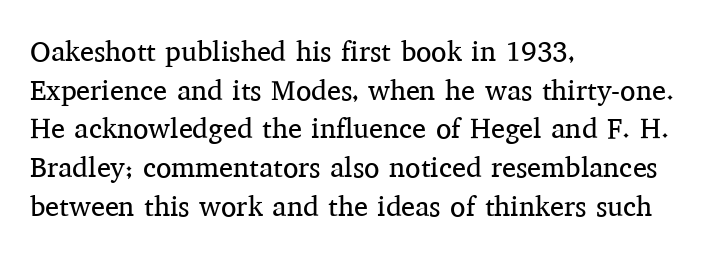
{"serif": "yes", "italic": "no", "bold": "no", "weight": "regular", "width": "normal", "stroke_contrast": "medium", "x_height": "medium", "monospaced": "no", "underline": "no", "align": "left", "line_spacing": "normal", "line_spacing_ratio": 1.38, "letter_spacing": "normal", "letter_spacing_em": 0.0, "glyph_px": 28}
